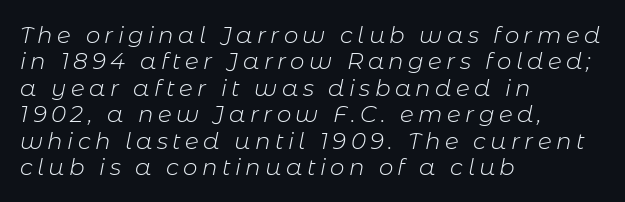
The image shows 23 px text type, italic (leaning right); set left-aligned, tight line spacing (1.15x), not underlined.
